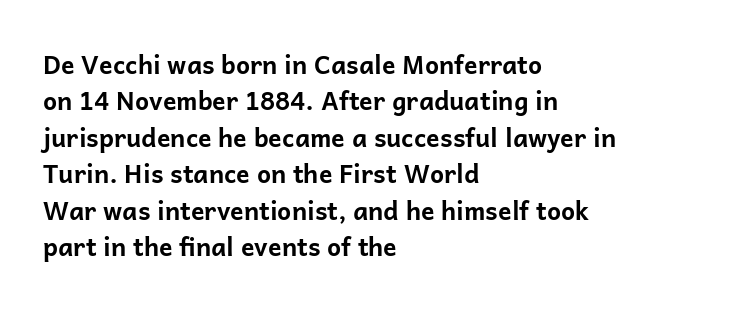
The image shows 25 px bold type, upright; set left-aligned, normal line spacing (1.46x), normal letter spacing, not underlined.
